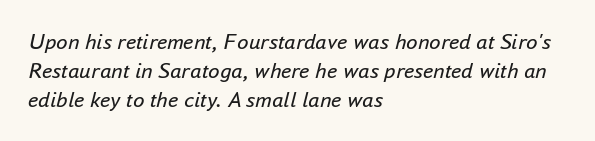
Q: Is the text bold? A: No.
Q: Is the text italic (slanted)? A: Yes, it leans right by about 16 degrees.
Q: Is the text underlined? A: No.
Q: How is the paragraph aligned? A: Left-aligned.
Q: Is the spacing between letters normal or unusually wide? A: Normal.
Q: Is the spacing between lines tight, normal or loose? A: Normal.
